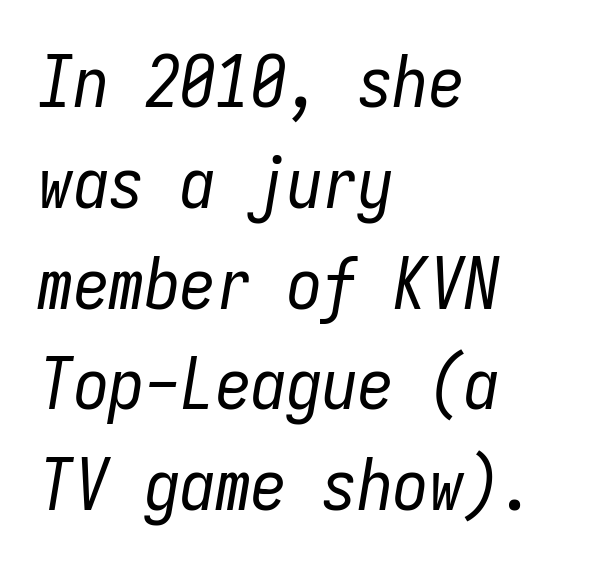
The image shows 71 px regular-weight, condensed type, italic (leaning right), monospaced; set left-aligned, normal line spacing (1.42x), normal letter spacing, not underlined; low stroke contrast and a medium x-height.
